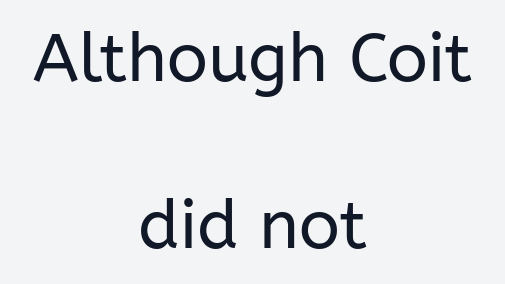
The image shows 68 px regular-weight sans-serif type, upright; set centered, loose line spacing (2.45x), normal letter spacing, not underlined; low stroke contrast and a medium x-height.
